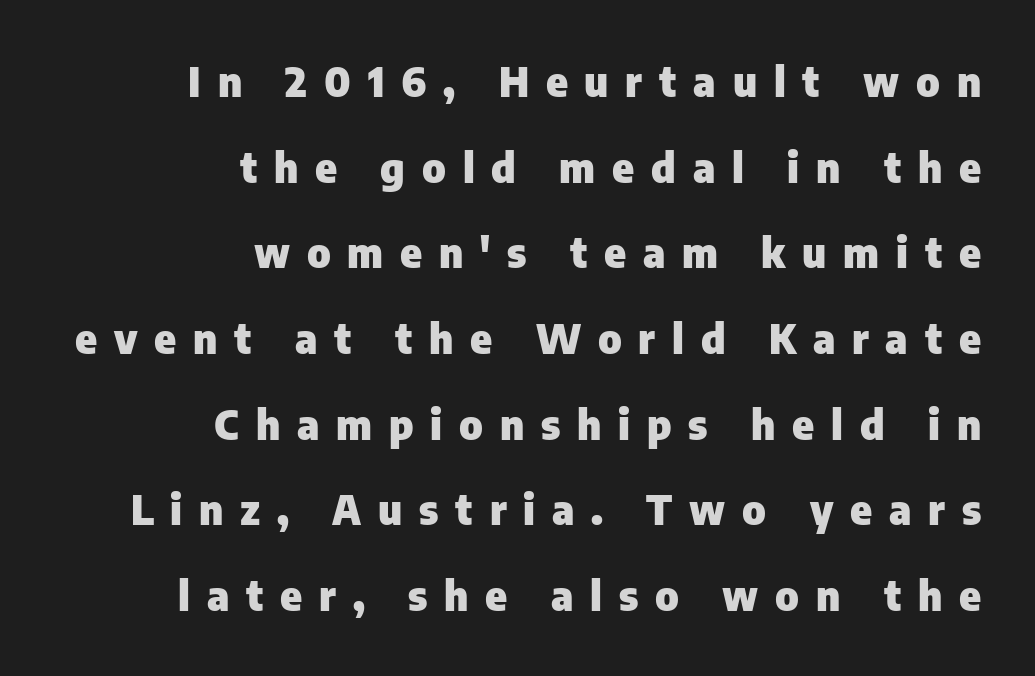
Serif or sans? Sans — the stroke terminals are bare. Is there much room between lines? Yes — plenty of vertical air separates them. Every letter is thick-stroked: bold, no question. Posture: vertical. Letters rest on an invisible, unmarked baseline.
